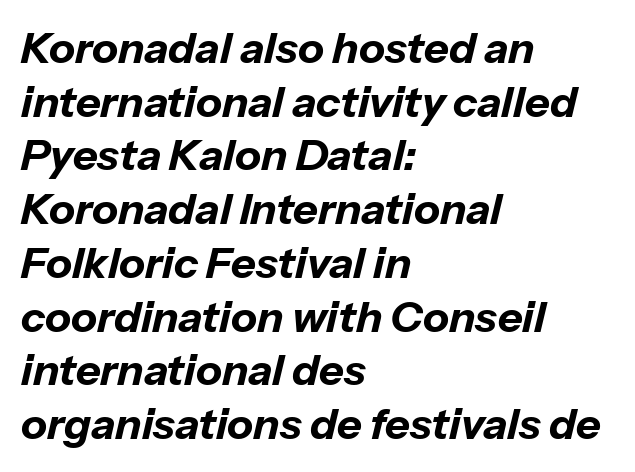
Reading down the block, your eye returns to a fixed left position each line. Decoration check: the copy has no underline. The typesetting leans heavy: a genuine bold. The face used here is rendered with its standard letterfit. Slant detected: the letters are inclined. Whoever set this chose a conventional vertical rhythm.
